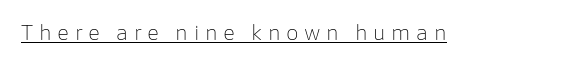
The image shows 20 px text type, upright; set unusually wide letter spacing (+0.28 em), underlined.
